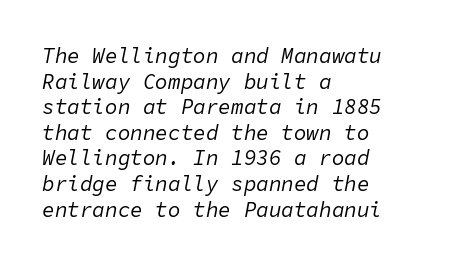
Q: Is the text bold? A: No.
Q: Is the text italic (slanted)? A: Yes, it leans right by about 11 degrees.
Q: Is the text underlined? A: No.
Q: How is the paragraph aligned? A: Left-aligned.
Q: Is the spacing between letters normal or unusually wide? A: Normal.
